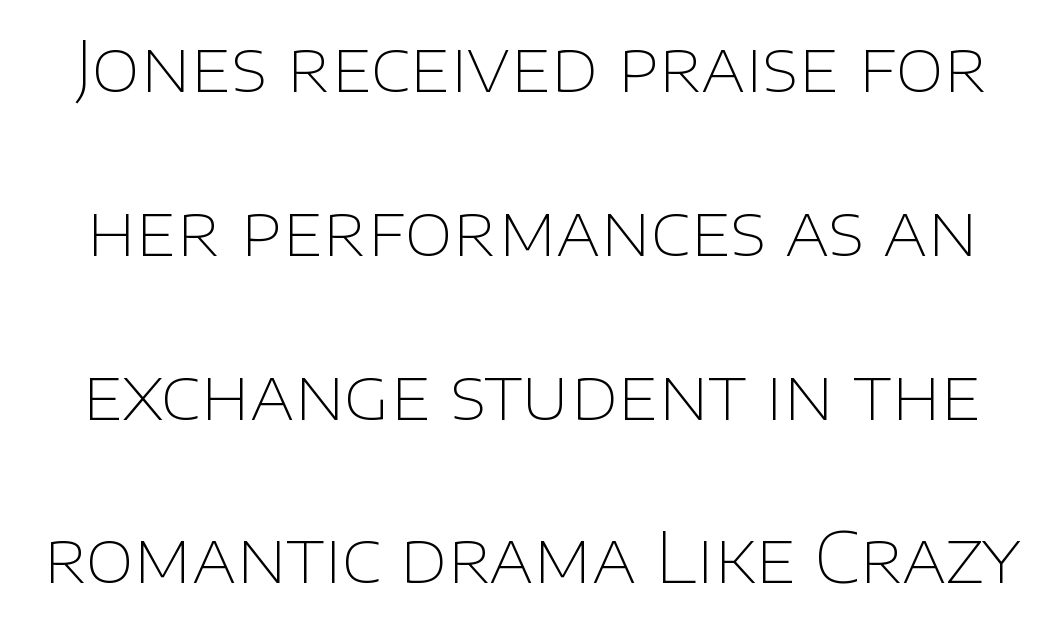
This rendering leaves character spacing at its baseline value. The string is rendered with underlining switched off. The font's upright variant was chosen for this text. Proportional: the letters do not fall into vertical columns.
